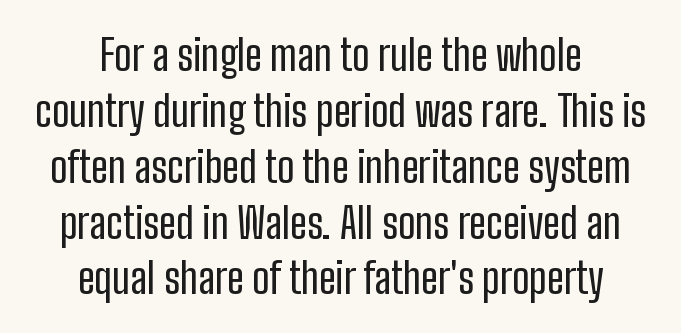
The image shows 42 px condensed sans-serif type, upright; set centered, normal line spacing (1.33x), normal letter spacing, not underlined; low stroke contrast and a medium x-height.
